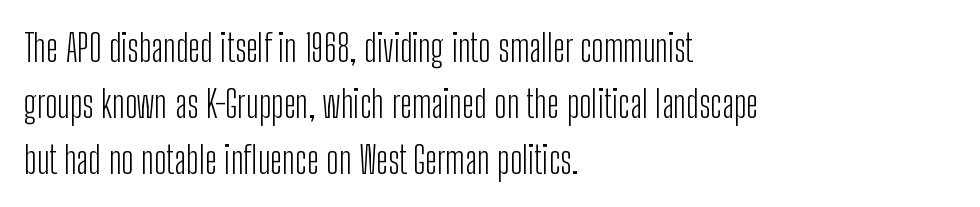
{"serif": "no", "italic": "no", "bold": "no", "weight": "light", "width": "condensed", "stroke_contrast": "low", "x_height": "medium", "monospaced": "no", "underline": "no", "align": "left", "line_spacing": "normal", "line_spacing_ratio": 1.47, "letter_spacing": "normal", "letter_spacing_em": 0.0, "glyph_px": 38}
